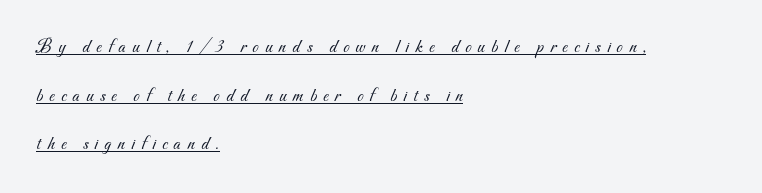
The image shows 20 px text type; set left-aligned, loose line spacing (2.43x), unusually wide letter spacing (+0.32 em), underlined.
